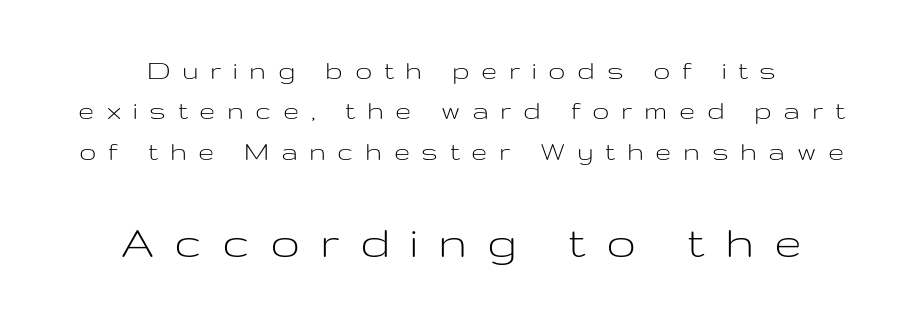
The face used here appears at its bigger size in the lower chunk. The lines in this sample share a center point and differ in where they start and stop. The rendering uses natural spacing where letterforms have individual widths. The strip under each line holds only bare page. What stands out about the letter spacing? Its width — letters are far apart. Think standard paragraph weight, or any step lighter than that.
